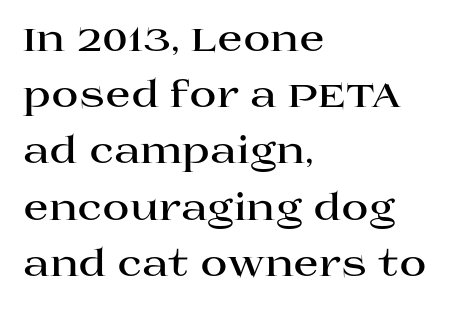
Q: Is the text bold? A: Yes.
Q: Is the text italic (slanted)? A: No, it is upright.
Q: Is the typeface a serif or a sans-serif typeface? A: Serif.
Q: Is the text underlined? A: No.
Q: How is the paragraph aligned? A: Left-aligned.
Q: Is the spacing between letters normal or unusually wide? A: Normal.
Q: Is the spacing between lines tight, normal or loose? A: Normal.
Q: Width (condensed, normal, or wide)? A: Wide.
Q: Stroke contrast? A: High.
Q: x-height? A: Large.
Q: Monospaced? A: No.
